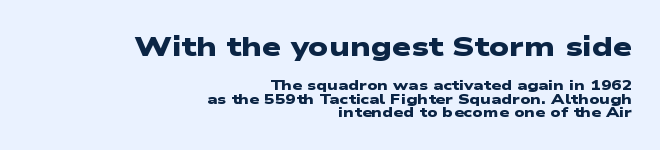
{"bold": "yes", "underline": "no", "align": "right", "line_spacing": "tight", "line_spacing_ratio": 0.95, "letter_spacing": "normal", "letter_spacing_em": 0.0, "larger_block": "first", "size_ratio": 1.93, "glyph_px": 27}
